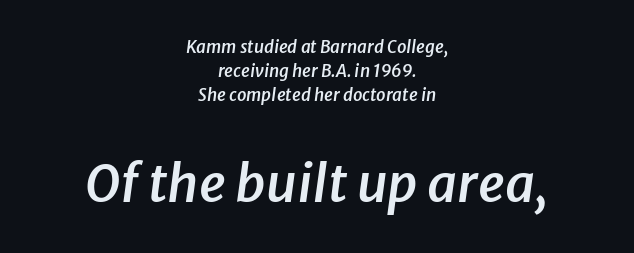
The image shows 52 px semibold type, italic (leaning right); set centered, normal line spacing (1.41x), normal letter spacing, not underlined; the second (bottom) block is 3.06x larger; low stroke contrast and a medium x-height.
